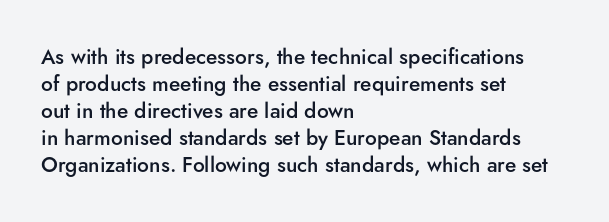
The typography opts for an upright posture over an oblique one. The typesetting leans somewhat heavy: a semibold. Look at the tracking — it's just the regular setting, nothing added. Bare-footed words on every line. Summary of vertical rhythm: regular, with standard interline spacing. The paragraph shown leans on its left margin.
